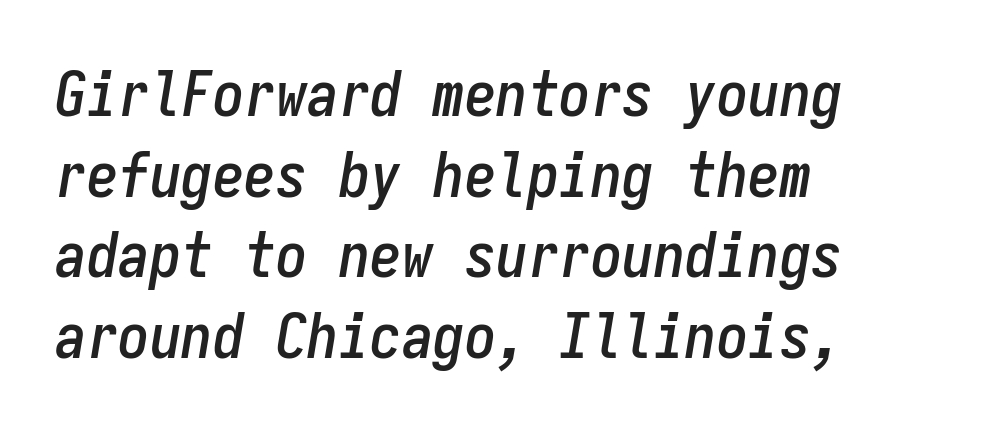
The image shows 63 px condensed type, italic (leaning right), monospaced; set left-aligned, normal line spacing (1.28x), normal letter spacing, not underlined; low stroke contrast and a medium x-height.
